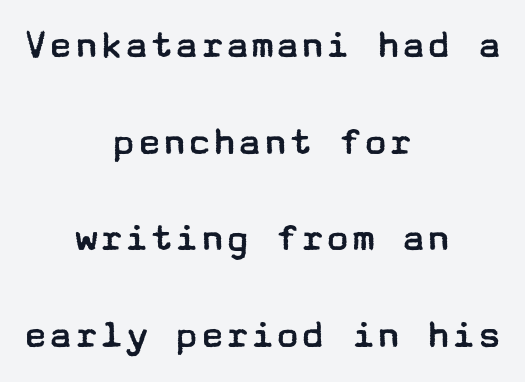
The image shows 42 px regular-weight, wide sans-serif type, upright; set centered, loose line spacing (2.3x), normal letter spacing, not underlined; low stroke contrast and a medium x-height.
